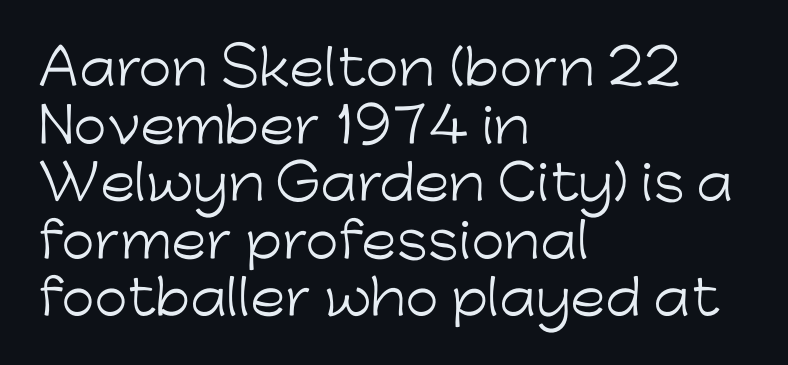
{"serif": "no", "italic": "no", "bold": "no", "weight": "light", "width": "normal", "stroke_contrast": "low", "x_height": "medium", "monospaced": "no", "underline": "no", "align": "left", "line_spacing_ratio": 1.2, "letter_spacing": "normal", "letter_spacing_em": 0.0, "glyph_px": 48}
